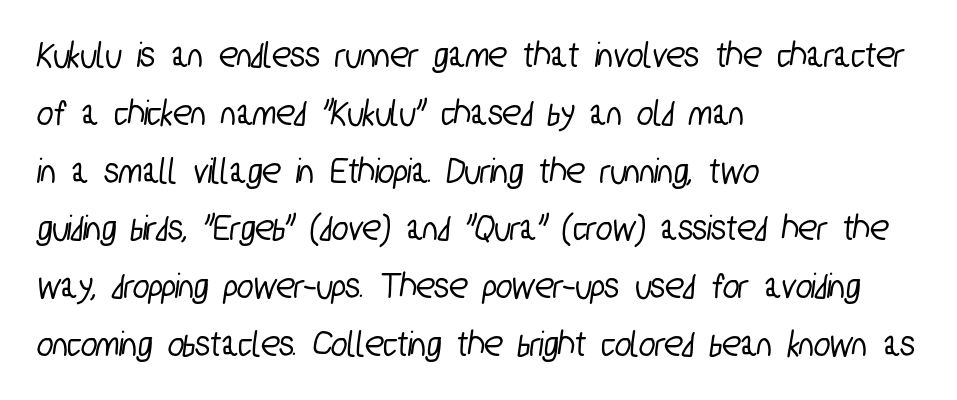
Q: Is the typeface a serif or a sans-serif typeface? A: Sans-serif.
Q: Is the text underlined? A: No.
Q: How is the paragraph aligned? A: Left-aligned.
Q: Is the spacing between letters normal or unusually wide? A: Normal.
Q: Is the spacing between lines tight, normal or loose? A: Normal.
Q: Width (condensed, normal, or wide)? A: Condensed.
Q: Stroke contrast? A: Low.
Q: x-height? A: Medium.
Q: Monospaced? A: No.
